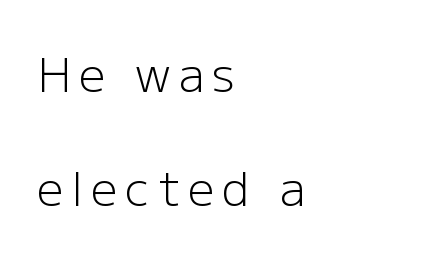
{"serif": "no", "italic": "no", "bold": "no", "weight": "light", "width": "normal", "stroke_contrast": "low", "x_height": "medium", "monospaced": "no", "underline": "no", "align": "left", "line_spacing": "loose", "line_spacing_ratio": 2.43, "glyph_px": 47}
